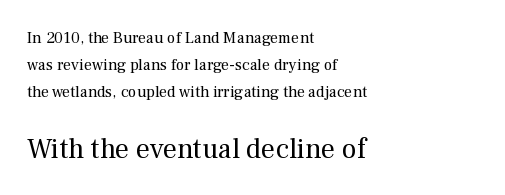
The image shows 28 px regular-weight serif type, upright; set left-aligned, normal line spacing (1.7x), normal letter spacing, not underlined; the second (bottom) block is 1.75x larger; medium stroke contrast and a medium x-height.
